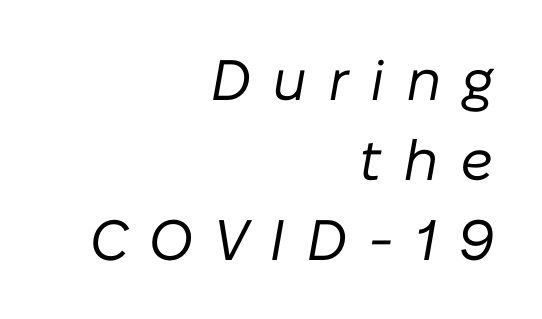
A typesetter would call this proportional, since set widths differ per character. The tracking jumps out immediately: characters are airy and widely separated. A flush-right, rag-left setting is used for this passage. Regular leading. Counters stay open thanks to moderate or lighter strokes. The area under the type is left untouched.
